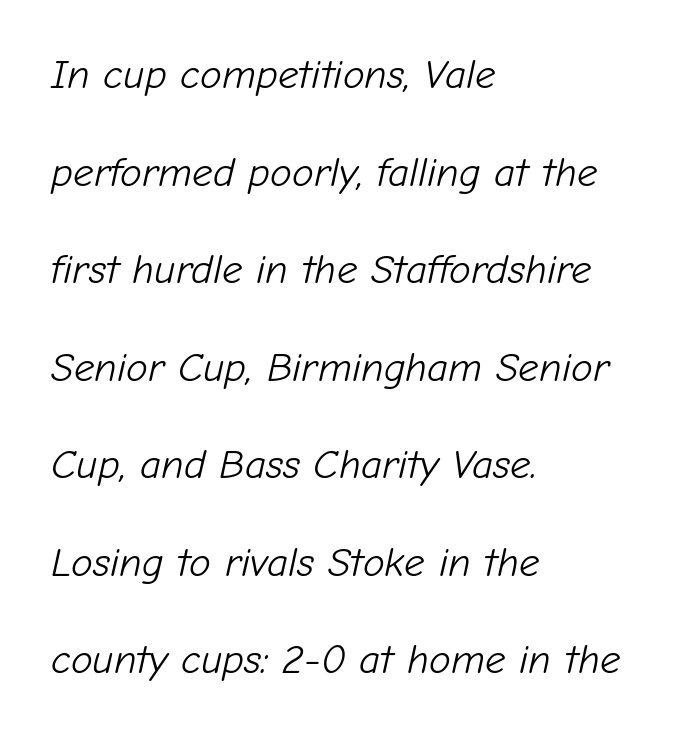
Letters rest on an invisible, unmarked baseline. Rendered with sloped, italic letterforms. Honestly, the letter spacing is just normal — you wouldn't notice it. The rag falls on the right side of this text block.
